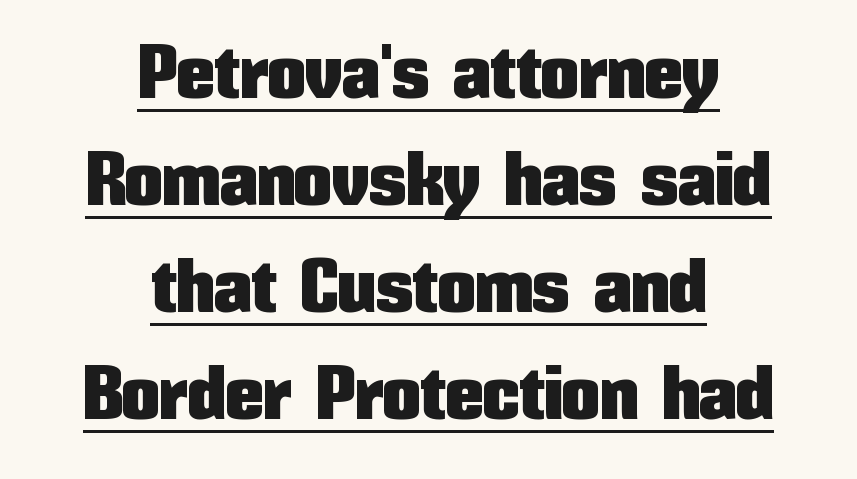
The axis of the letterforms is exactly vertical. Proportional: the letters do not fall into vertical columns. Spacing between characters is what you'd get straight out of the box. Emphasis is given by a line drawn under the lettering. No feet cap the strokes, marking this as sans-serif type.
